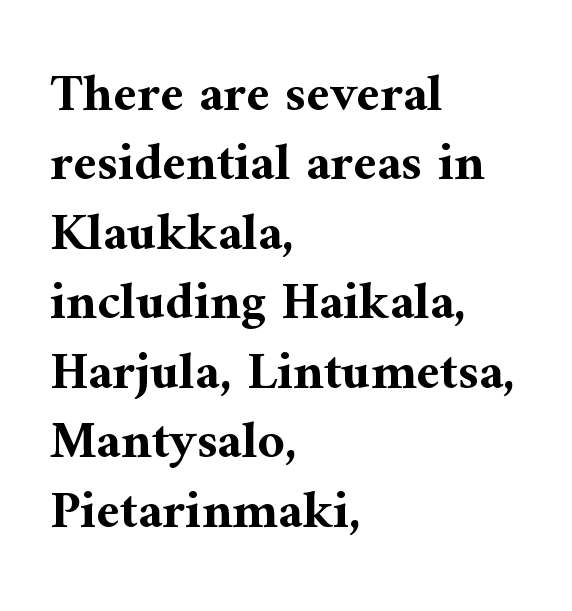
The image shows 53 px bold serif type, upright; set left-aligned, normal line spacing (1.31x), normal letter spacing, not underlined; medium stroke contrast and a medium x-height.
